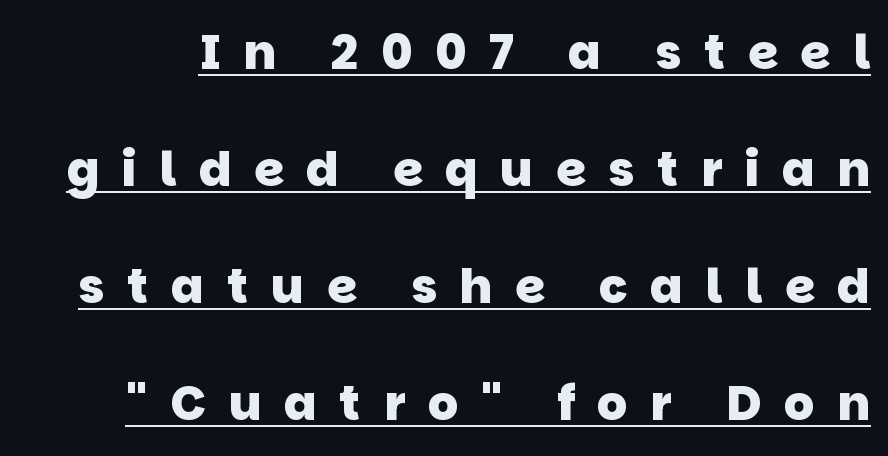
{"serif": "no", "bold": "yes", "weight": "heavy", "width": "normal", "stroke_contrast": "low", "x_height": "large", "monospaced": "no", "underline": "yes", "line_spacing": "loose", "line_spacing_ratio": 2.44, "letter_spacing": "wide", "letter_spacing_em": 0.47, "glyph_px": 48}
